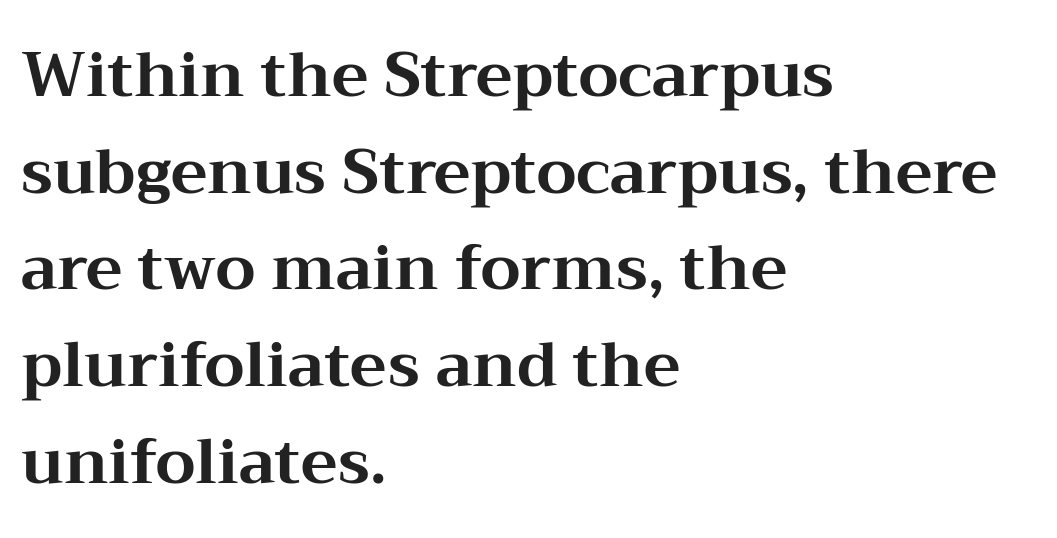
The type is set solid horizontally, with unmodified tracking. The rag falls on the right side of this text block. Old-style or modern, the face here clearly has serifs. These lines sit exactly where default settings would place them.
